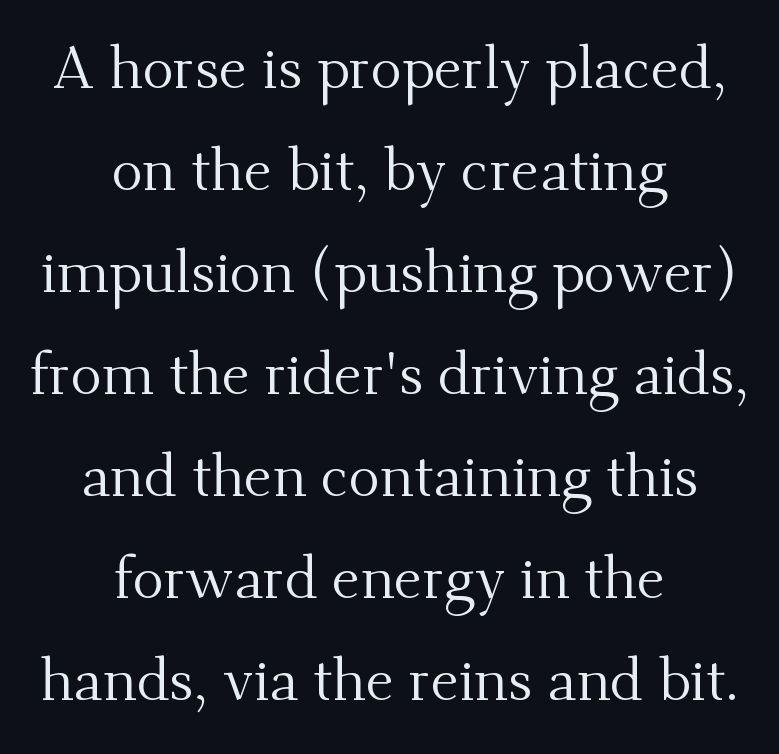
Q: Is the text bold? A: No.
Q: Is the text italic (slanted)? A: No, it is upright.
Q: Is the typeface a serif or a sans-serif typeface? A: Serif.
Q: Is the text underlined? A: No.
Q: How is the paragraph aligned? A: Centered.
Q: Is the spacing between letters normal or unusually wide? A: Normal.
Q: Width (condensed, normal, or wide)? A: Normal.
Q: Stroke contrast? A: Medium.
Q: x-height? A: Small.
Q: Monospaced? A: No.
